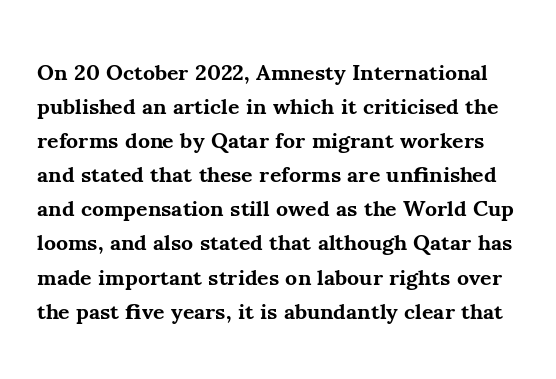
{"italic": "no", "bold": "yes", "underline": "no", "line_spacing": "normal", "line_spacing_ratio": 1.55, "letter_spacing": "normal", "letter_spacing_em": 0.0, "glyph_px": 22}
